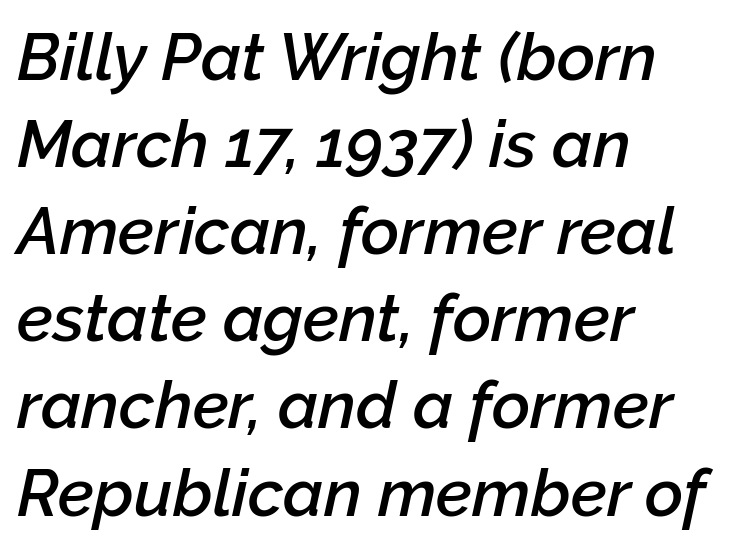
The image shows 66 px semibold type, italic (leaning right); set left-aligned, normal line spacing (1.32x), normal letter spacing, not underlined; low stroke contrast and a medium x-height.
